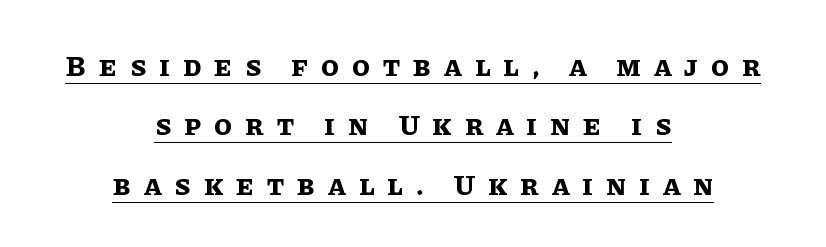
Q: Is the text bold? A: Yes.
Q: Is the text italic (slanted)? A: No, it is upright.
Q: Is the text underlined? A: Yes.
Q: How is the paragraph aligned? A: Centered.
Q: Is the spacing between letters normal or unusually wide? A: Unusually wide.
Q: Is the spacing between lines tight, normal or loose? A: Loose.
Q: Width (condensed, normal, or wide)? A: Normal.
Q: Stroke contrast? A: Low.
Q: x-height? A: Large.
Q: Monospaced? A: No.
